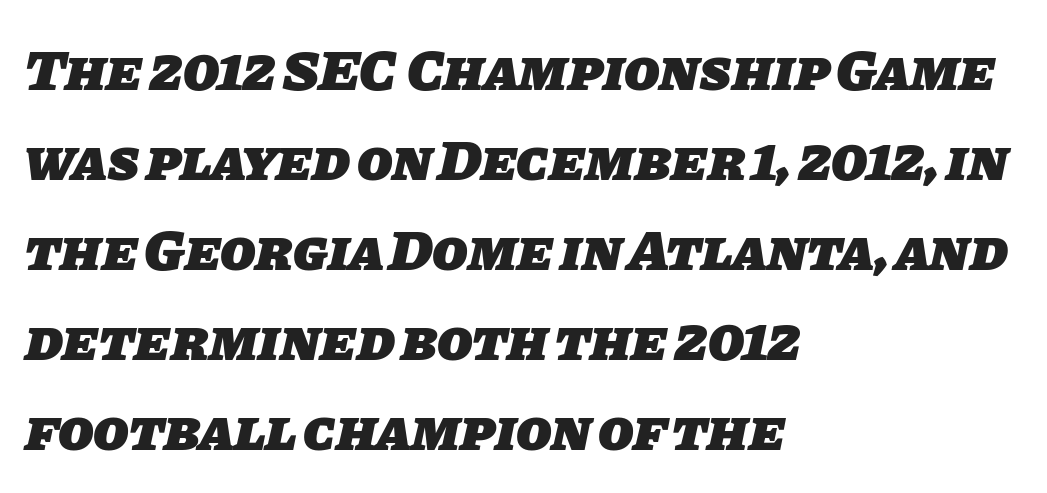
Q: Is the text bold? A: Yes.
Q: Is the typeface a serif or a sans-serif typeface? A: Serif.
Q: Is the text underlined? A: No.
Q: How is the paragraph aligned? A: Left-aligned.
Q: Is the spacing between letters normal or unusually wide? A: Normal.
Q: Is the spacing between lines tight, normal or loose? A: Normal.
Q: Width (condensed, normal, or wide)? A: Normal.
Q: Stroke contrast? A: Low.
Q: x-height? A: Large.
Q: Monospaced? A: No.
